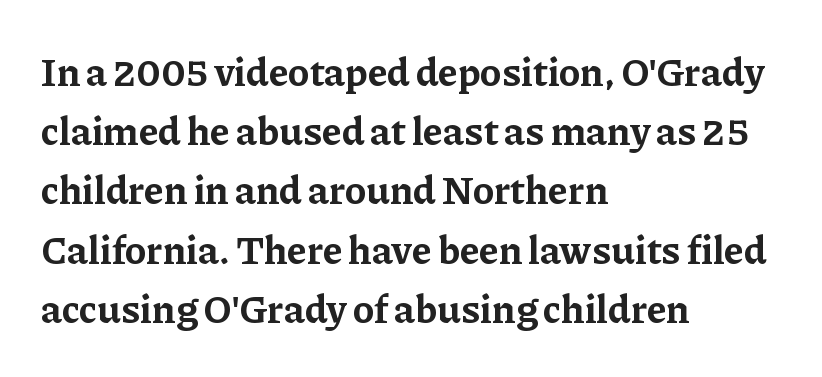
The letters stand straight up with perfectly vertical stems. The glyphs are unaccompanied by any horizontal stroke below them. Stroke thickness is high; the sample reads as a true bold. Leading matches the norm, producing a regular column. Between one letter and the next there's only the usual sliver of space.
